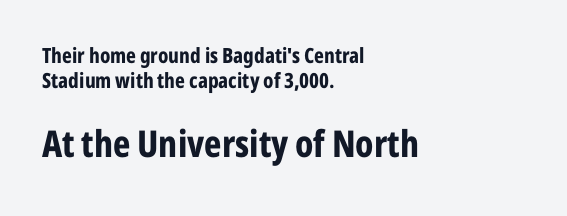
This rendering uses left alignment, leaving the right contour irregular. The tracking reads as untouched default to a designer's eye. This sample has the flowing, uneven cadence of proportional lettering. Character size in the trailing block exceeds that of the leading block.
